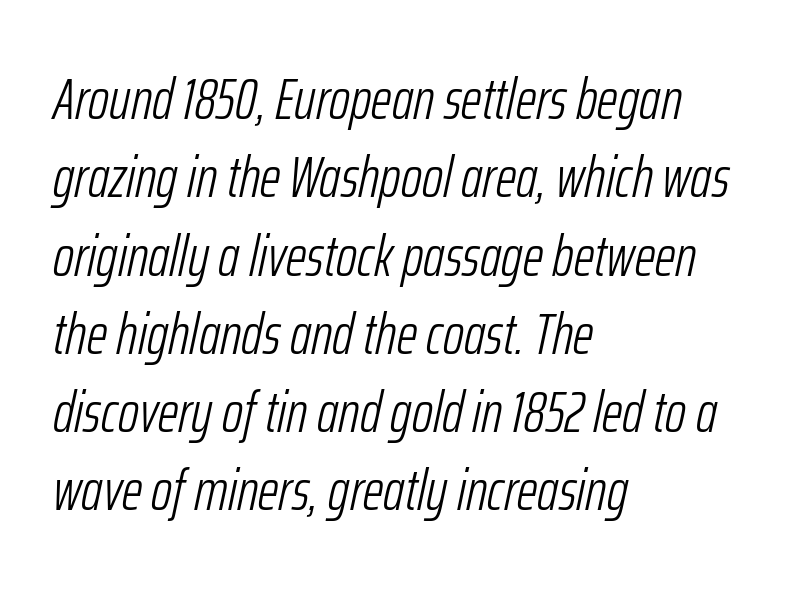
The image shows 58 px light, condensed type, italic (leaning right); set left-aligned, normal line spacing (1.35x), normal letter spacing, not underlined; low stroke contrast and a medium x-height.
